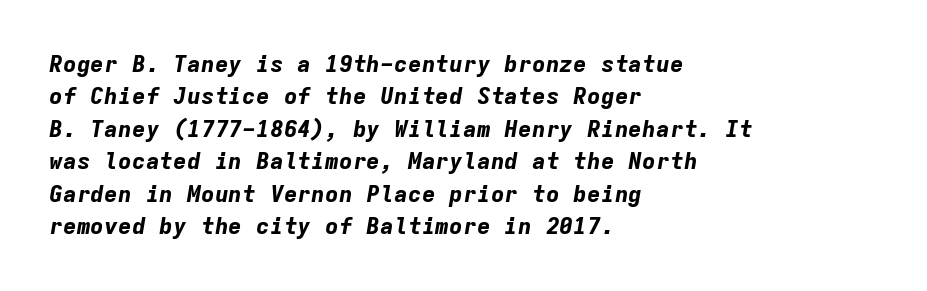
{"italic": "yes", "lean": "right", "slant_degrees": 9, "bold": "yes", "underline": "no", "align": "left", "line_spacing": "normal", "line_spacing_ratio": 1.41, "letter_spacing": "normal", "letter_spacing_em": 0.0, "glyph_px": 23}
